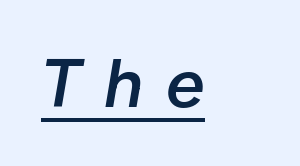
Q: Is the text bold? A: Semi-bold.
Q: Is the text italic (slanted)? A: Yes, it leans right by about 10 degrees.
Q: Is the text underlined? A: Yes.
Q: Is the spacing between letters normal or unusually wide? A: Unusually wide.
Q: Width (condensed, normal, or wide)? A: Normal.
Q: Stroke contrast? A: Low.
Q: x-height? A: Medium.
Q: Monospaced? A: No.
